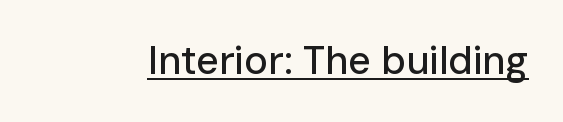
The image shows 39 px sans-serif type, upright; set normal letter spacing, underlined; low stroke contrast and a medium x-height.
